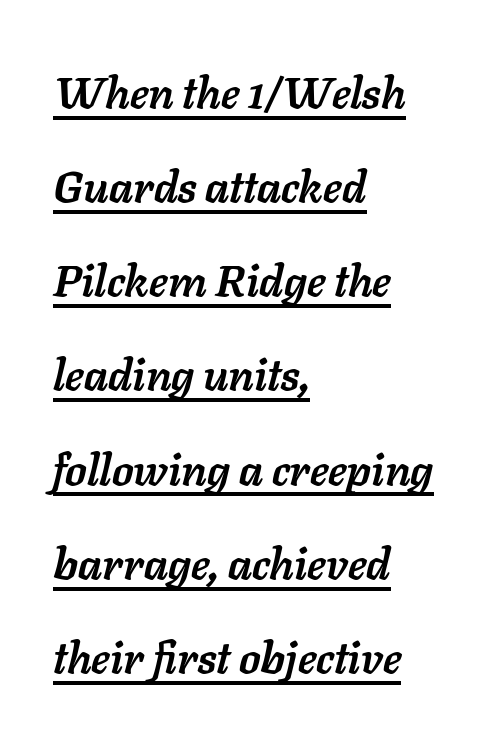
If you measured baseline to baseline, you'd find a long distance. These lines stack with their left ends in a neat column. This sample has the flowing, uneven cadence of proportional lettering. In terms of letterspacing, this is plain default setting.
